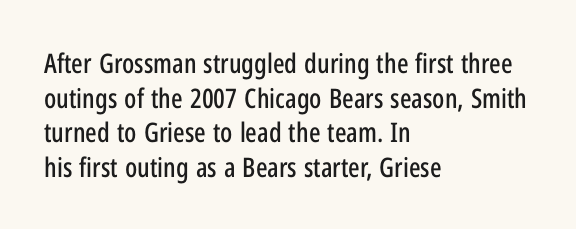
The image shows 27 px text type, upright; set left-aligned, normal line spacing (1.28x), normal letter spacing, not underlined.
